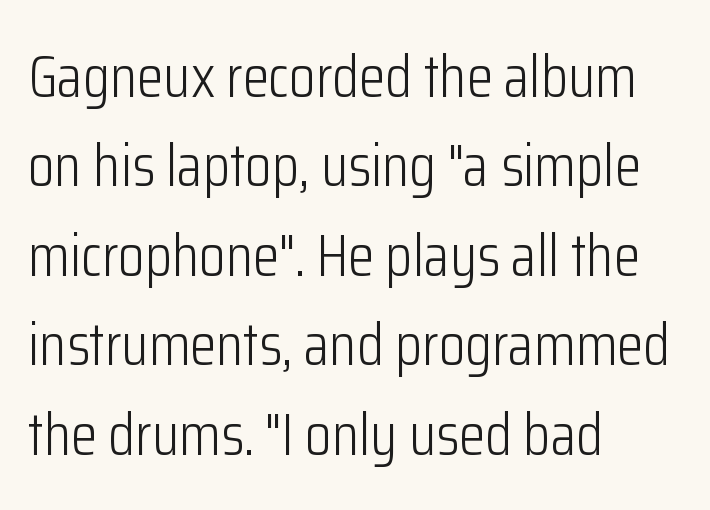
Students, observe: this is what conventionally led text looks like. The zone under the glyphs is completely vacant. The font sits on the lighter half of the weight spectrum, regular included. Proportional: the letters do not fall into vertical columns.
